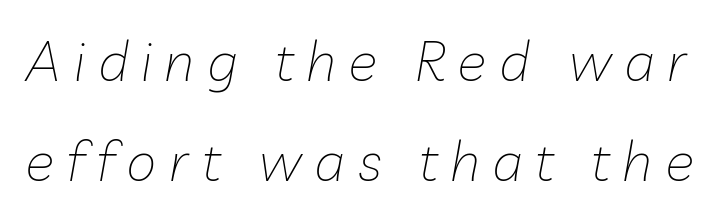
The letterforms sit at book weight or below. A bare baseline throughout the passage. Caption: expanded tracking, letters set apart. Slanted lettering throughout.
